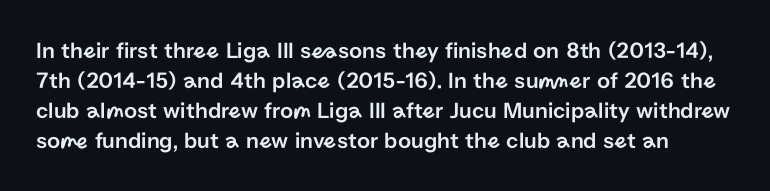
{"italic": "no", "underline": "no", "line_spacing": "normal", "line_spacing_ratio": 1.31, "letter_spacing": "normal", "letter_spacing_em": 0.0, "glyph_px": 23}
